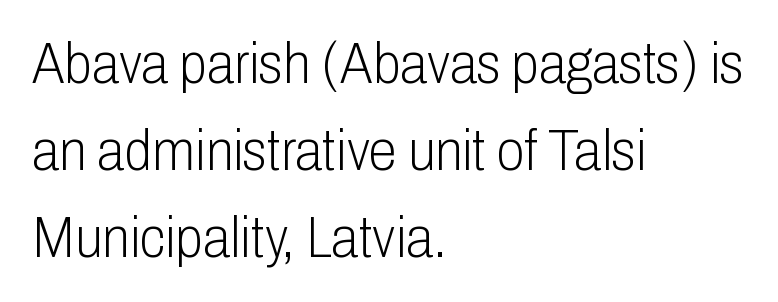
The glyphs are unaccompanied by any horizontal stroke below them. Think standard paragraph weight, or any step lighter than that. Examine the stroke ends and you'll find no serifs. This is the regular roman posture of the typeface.
